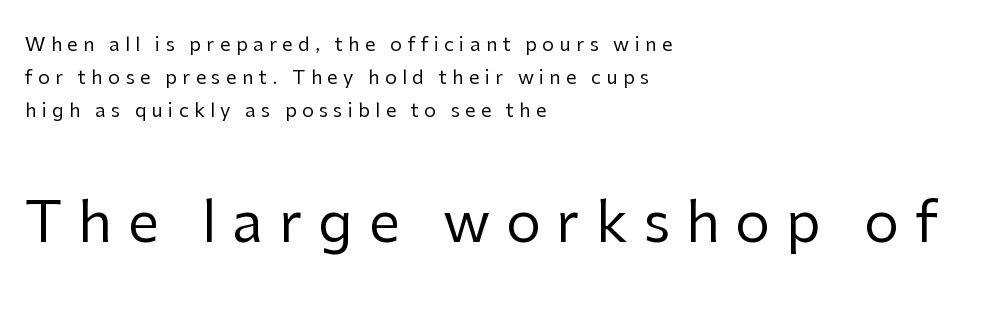
Q: Is the text bold? A: No.
Q: Is the text italic (slanted)? A: No, it is upright.
Q: Is the typeface a serif or a sans-serif typeface? A: Sans-serif.
Q: Is the text underlined? A: No.
Q: How is the paragraph aligned? A: Left-aligned.
Q: Is the spacing between letters normal or unusually wide? A: Unusually wide.
Q: Which block of text is set in a larger size, the first (top) or the second (bottom)? A: The second (bottom) one.
Q: Width (condensed, normal, or wide)? A: Normal.
Q: Stroke contrast? A: Low.
Q: x-height? A: Medium.
Q: Monospaced? A: No.
